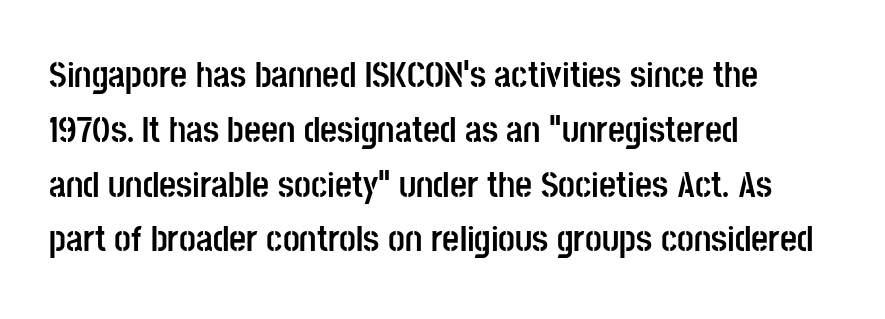
Q: Is the text bold? A: Yes.
Q: Is the text italic (slanted)? A: No, it is upright.
Q: Is the typeface a serif or a sans-serif typeface? A: Sans-serif.
Q: Is the text underlined? A: No.
Q: How is the paragraph aligned? A: Left-aligned.
Q: Is the spacing between letters normal or unusually wide? A: Normal.
Q: Is the spacing between lines tight, normal or loose? A: Normal.
Q: Width (condensed, normal, or wide)? A: Condensed.
Q: Stroke contrast? A: Low.
Q: x-height? A: Large.
Q: Monospaced? A: No.
